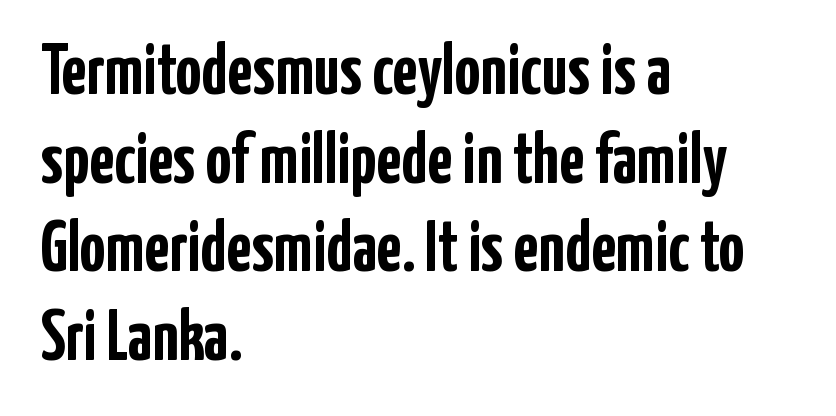
The image shows 72 px semibold, condensed sans-serif type, upright; set left-aligned, line spacing 1.23x, normal letter spacing, not underlined; low stroke contrast and a medium x-height.
